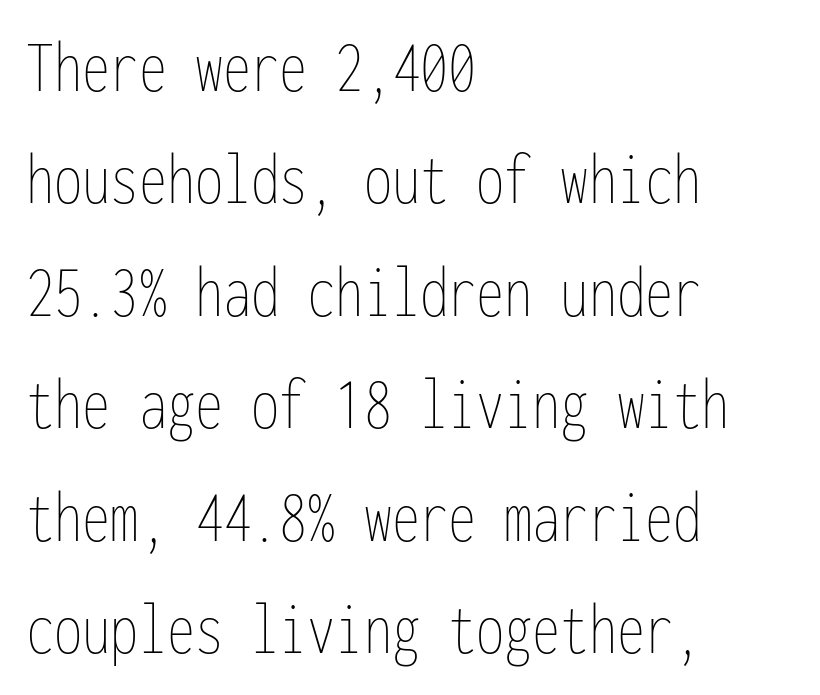
Q: Is the text bold? A: No.
Q: Is the text italic (slanted)? A: No, it is upright.
Q: Is the text underlined? A: No.
Q: How is the paragraph aligned? A: Left-aligned.
Q: Is the spacing between letters normal or unusually wide? A: Normal.
Q: Is the spacing between lines tight, normal or loose? A: Normal.
Q: Width (condensed, normal, or wide)? A: Condensed.
Q: Stroke contrast? A: Low.
Q: x-height? A: Medium.
Q: Monospaced? A: Yes.
